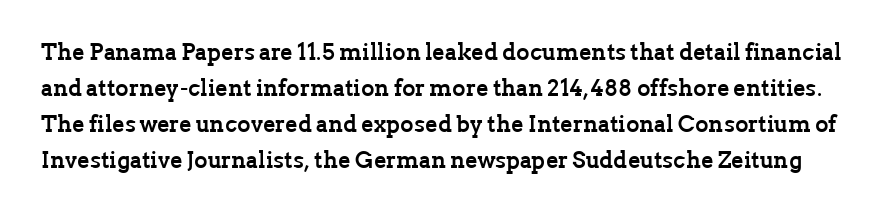
The image shows 23 px bold type, upright; set normal line spacing (1.56x), normal letter spacing, not underlined.
